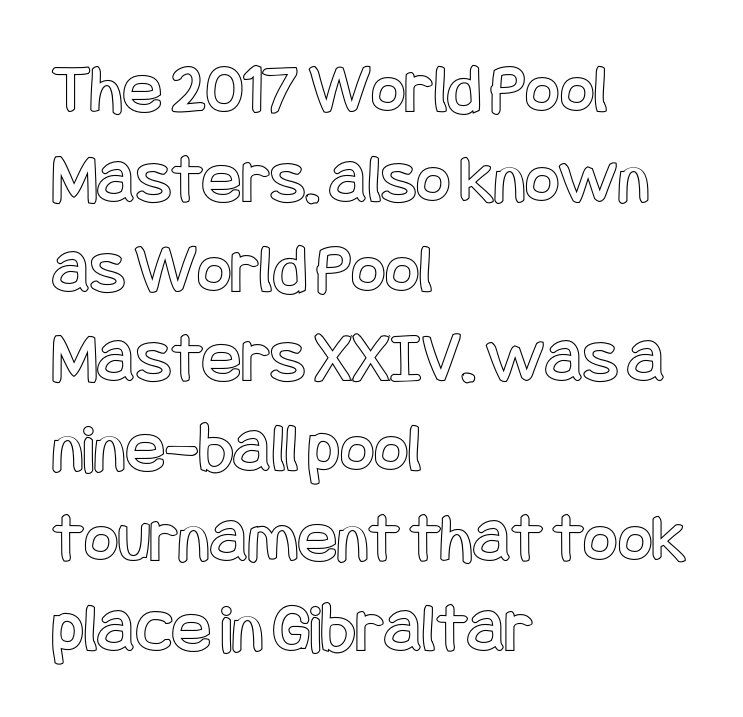
{"italic": "no", "width": "condensed", "x_height": "large", "underline": "no", "align": "left", "line_spacing_ratio": 1.23, "letter_spacing": "normal", "letter_spacing_em": 0.0, "glyph_px": 73}
